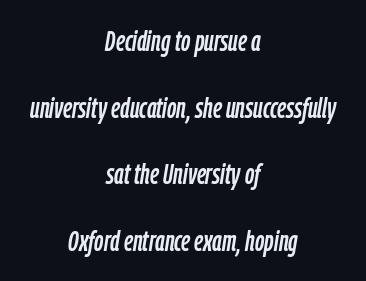
{"italic": "yes", "lean": "right", "slant_degrees": 9, "width": "condensed", "stroke_contrast": "low", "x_height": "medium", "monospaced": "no", "underline": "no", "align": "center", "line_spacing": "loose", "line_spacing_ratio": 2.3, "letter_spacing": "normal", "letter_spacing_em": 0.0, "glyph_px": 29}
